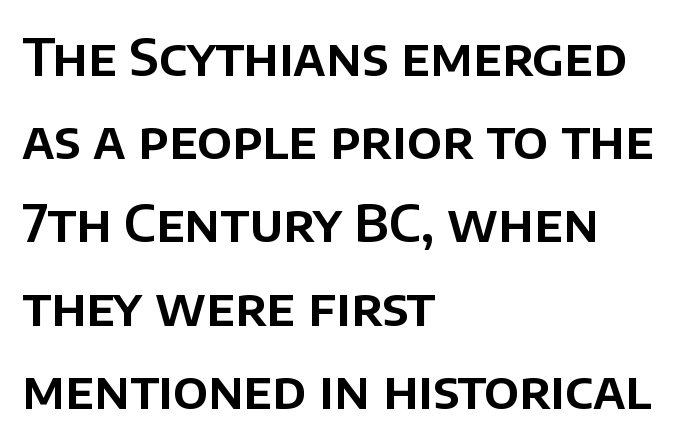
{"serif": "no", "italic": "no", "width": "normal", "stroke_contrast": "low", "x_height": "large", "monospaced": "no", "underline": "no", "align": "left", "line_spacing": "normal", "line_spacing_ratio": 1.6, "letter_spacing": "normal", "letter_spacing_em": 0.0, "glyph_px": 52}
